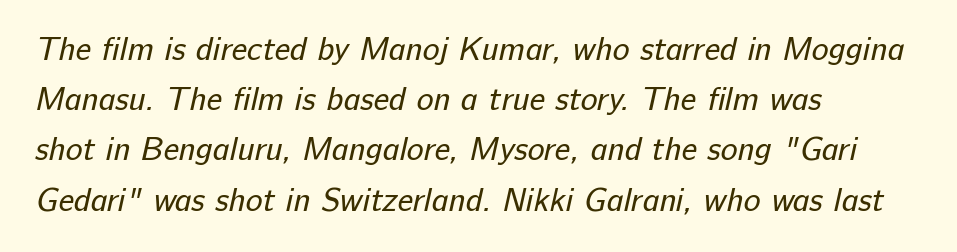
{"serif": "no", "bold": "no", "weight": "regular", "width": "normal", "stroke_contrast": "low", "x_height": "medium", "monospaced": "no", "underline": "no", "align": "left", "line_spacing": "normal", "line_spacing_ratio": 1.57, "letter_spacing": "normal", "letter_spacing_em": 0.0, "glyph_px": 32}
